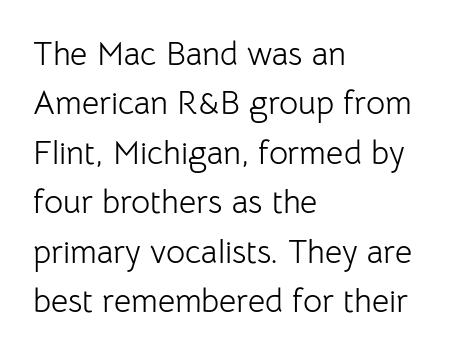
{"serif": "no", "italic": "no", "bold": "no", "weight": "light", "width": "normal", "stroke_contrast": "low", "x_height": "medium", "monospaced": "no", "underline": "no", "align": "left", "line_spacing": "normal", "line_spacing_ratio": 1.5, "letter_spacing": "normal", "letter_spacing_em": 0.0, "glyph_px": 33}
